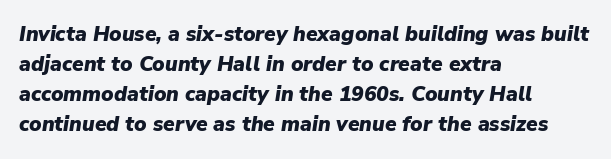
Q: Is the text bold? A: Yes.
Q: Is the text italic (slanted)? A: Yes, it leans right by about 9 degrees.
Q: Is the text underlined? A: No.
Q: How is the paragraph aligned? A: Left-aligned.
Q: Is the spacing between letters normal or unusually wide? A: Normal.
Q: Is the spacing between lines tight, normal or loose? A: Normal.
